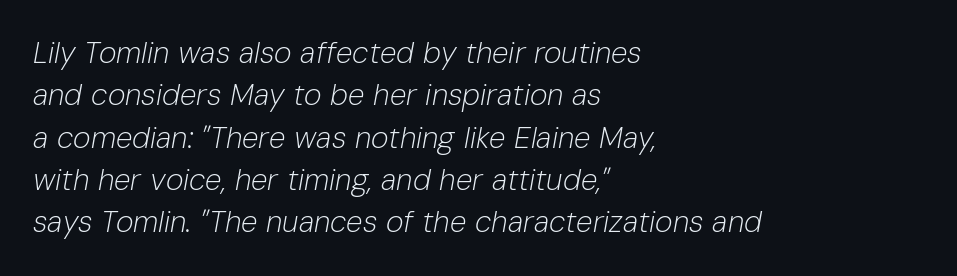
{"italic": "yes", "lean": "right", "slant_degrees": 10, "bold": "no", "weight": "light", "width": "normal", "stroke_contrast": "low", "x_height": "medium", "monospaced": "no", "underline": "no", "align": "left", "line_spacing": "normal", "line_spacing_ratio": 1.41, "letter_spacing": "normal", "letter_spacing_em": 0.0, "glyph_px": 30}
